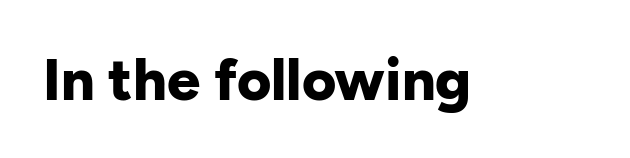
The image shows 59 px bold sans-serif type, upright; set normal letter spacing, not underlined; low stroke contrast and a medium x-height.
